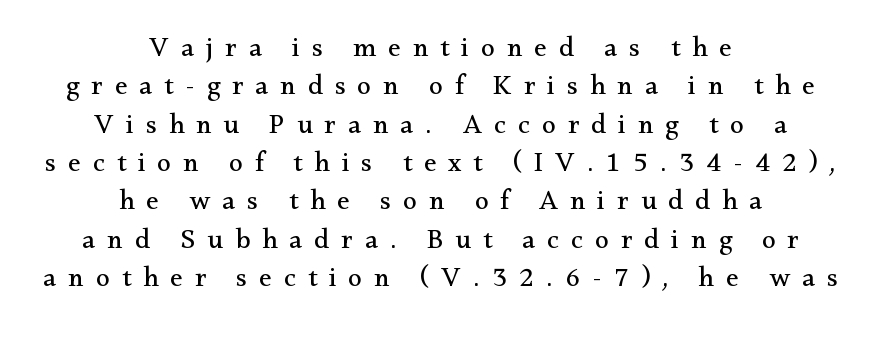
The image shows 28 px regular-weight serif type, upright; set centered, normal line spacing (1.37x), unusually wide letter spacing (+0.43 em), not underlined; medium stroke contrast and a small x-height.
